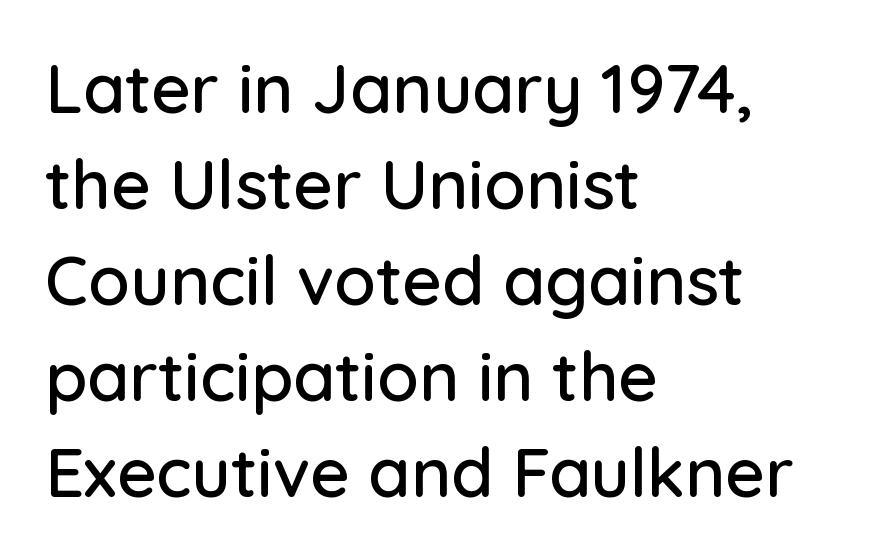
Line spacing here is normal. Look at the bottom of the vertical strokes: they stop flat, with no serifs. The strip under each line holds only bare page. You could not count columns in this text — the font is proportionally spaced.
